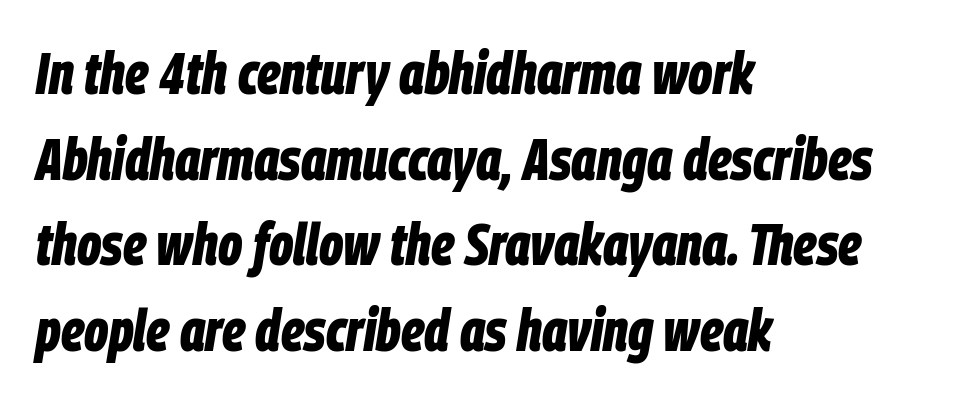
These lines keep a tight, regular rhythm from letter to letter. The sample has been set heavy, in full bold. Think of a printed novel: that variable character pitch is what you see here. The string is rendered with underlining switched off. These lines stack with their left ends in a neat column.
